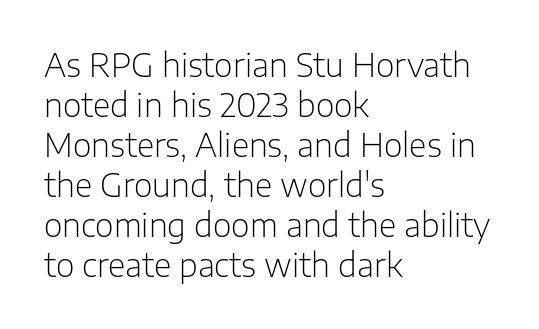
Typeset ragged right — the left edge is the straight one. To sum up the face: it is a sans, with no serifs. Is there much room between lines? A standard amount, neither cramped nor airy. Note the varied advance widths — an 'i' is clearly narrower than an 'm'. The zone under the glyphs is completely vacant.
